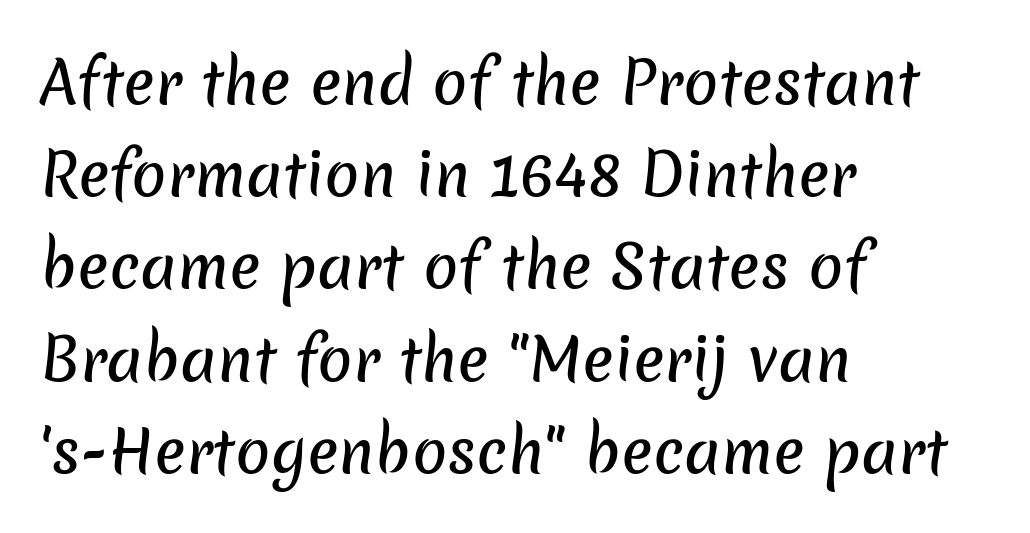
{"serif": "no", "width": "normal", "stroke_contrast": "low", "x_height": "medium", "monospaced": "no", "underline": "no", "align": "left", "line_spacing": "normal", "line_spacing_ratio": 1.59, "letter_spacing": "normal", "letter_spacing_em": 0.0, "glyph_px": 58}
